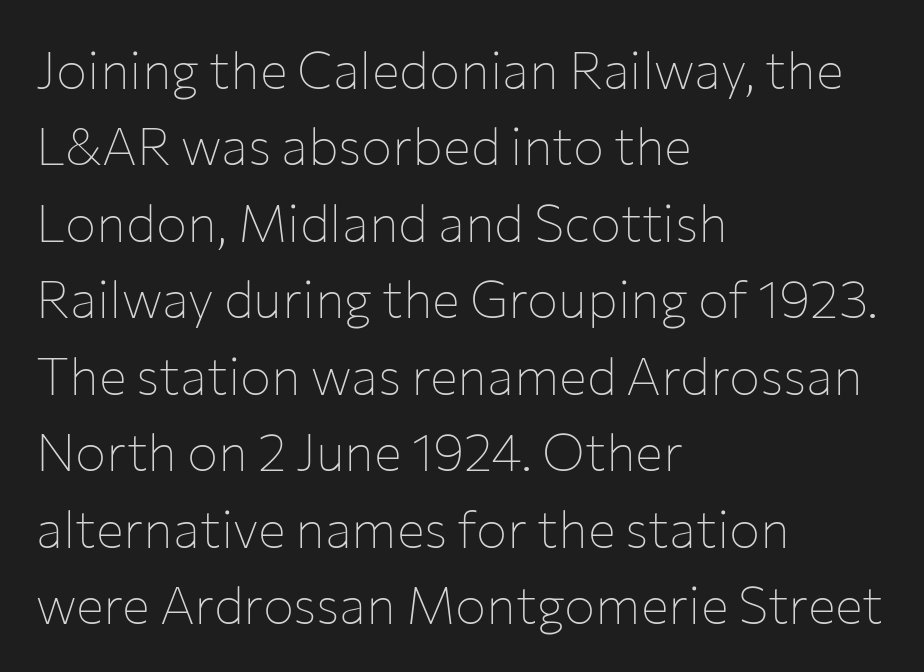
Q: Is the text bold? A: No.
Q: Is the text italic (slanted)? A: No, it is upright.
Q: Is the typeface a serif or a sans-serif typeface? A: Sans-serif.
Q: Is the text underlined? A: No.
Q: How is the paragraph aligned? A: Left-aligned.
Q: Is the spacing between letters normal or unusually wide? A: Normal.
Q: Is the spacing between lines tight, normal or loose? A: Normal.
Q: Width (condensed, normal, or wide)? A: Normal.
Q: Stroke contrast? A: Low.
Q: x-height? A: Medium.
Q: Monospaced? A: No.
